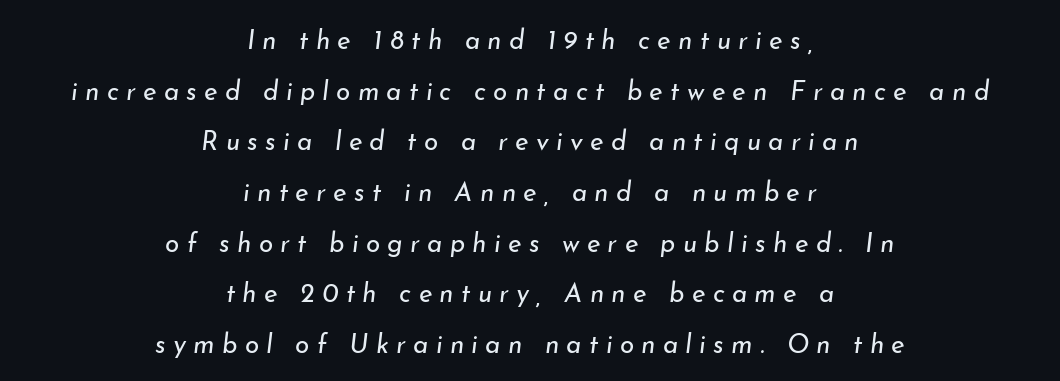
Q: Is the text bold? A: No.
Q: Is the text italic (slanted)? A: Yes, it leans right by about 7 degrees.
Q: Is the text underlined? A: No.
Q: How is the paragraph aligned? A: Centered.
Q: Is the spacing between letters normal or unusually wide? A: Unusually wide.
Q: Is the spacing between lines tight, normal or loose? A: Loose.
